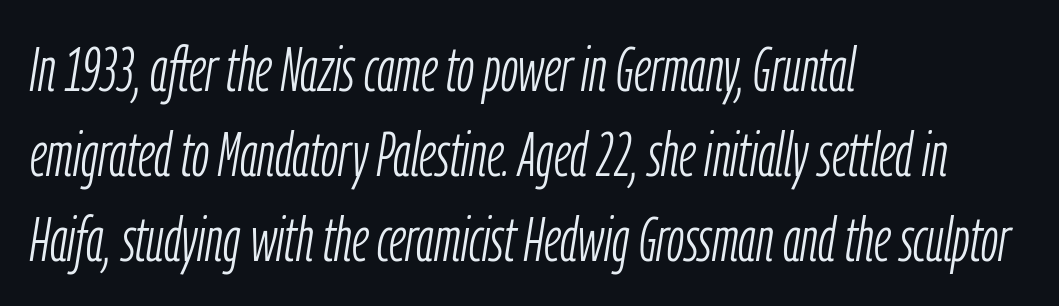
Unbolded letterforms with no extra heft. The rows are spaced the way most documents space them. Here the glyphs are tracked normally, forming tight word shapes. Is the block centered? No — it sits flush against the left margin.
